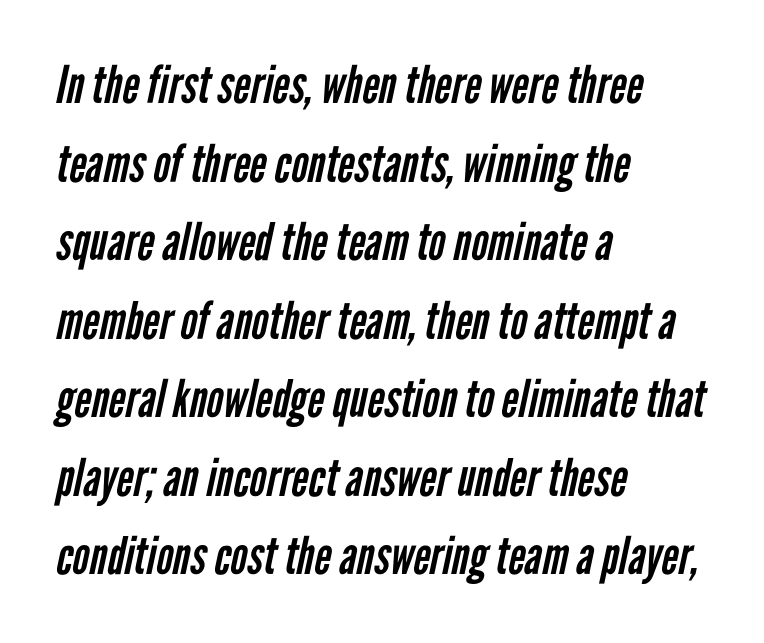
Q: Is the text bold? A: No.
Q: Is the typeface a serif or a sans-serif typeface? A: Sans-serif.
Q: Is the text underlined? A: No.
Q: How is the paragraph aligned? A: Left-aligned.
Q: Is the spacing between letters normal or unusually wide? A: Normal.
Q: Is the spacing between lines tight, normal or loose? A: Normal.
Q: Width (condensed, normal, or wide)? A: Condensed.
Q: Stroke contrast? A: Low.
Q: x-height? A: Medium.
Q: Monospaced? A: No.
